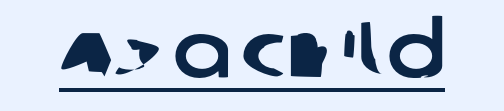
Characters follow at the spacing the type designer built in. To sum up the face: it is a sans, with no serifs. What decoration does the sample have? An underline. Character widths vary here, with narrow letters taking less room than wide ones.
